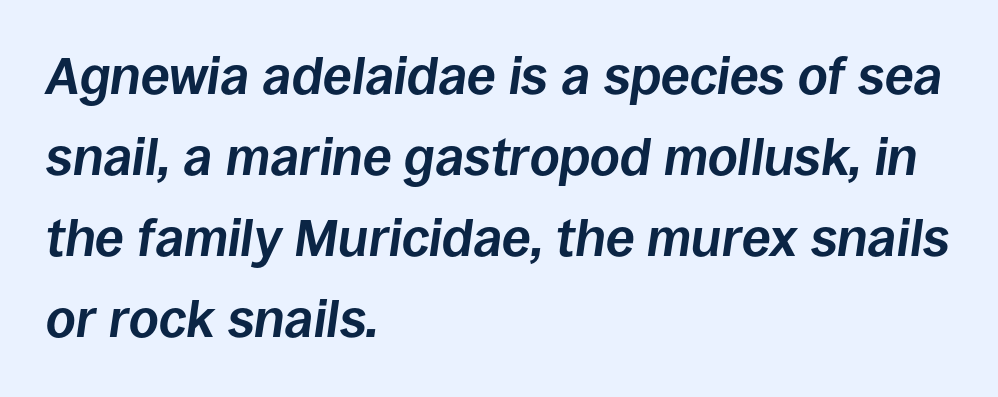
{"italic": "yes", "lean": "right", "slant_degrees": 8, "bold": "yes", "weight": "bold", "width": "normal", "stroke_contrast": "low", "x_height": "large", "monospaced": "no", "underline": "no", "align": "left", "line_spacing": "normal", "line_spacing_ratio": 1.56, "letter_spacing": "normal", "letter_spacing_em": 0.0, "glyph_px": 52}
